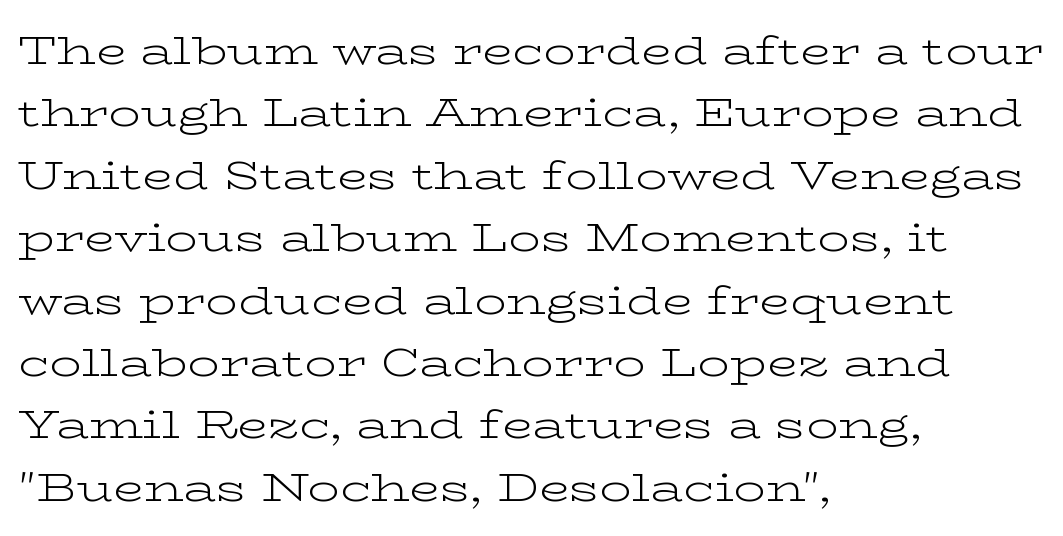
{"serif": "yes", "italic": "no", "bold": "no", "weight": "light", "width": "wide", "stroke_contrast": "low", "x_height": "medium", "monospaced": "no", "underline": "no", "align": "left", "line_spacing": "normal", "line_spacing_ratio": 1.56, "letter_spacing": "normal", "letter_spacing_em": 0.0, "glyph_px": 40}
